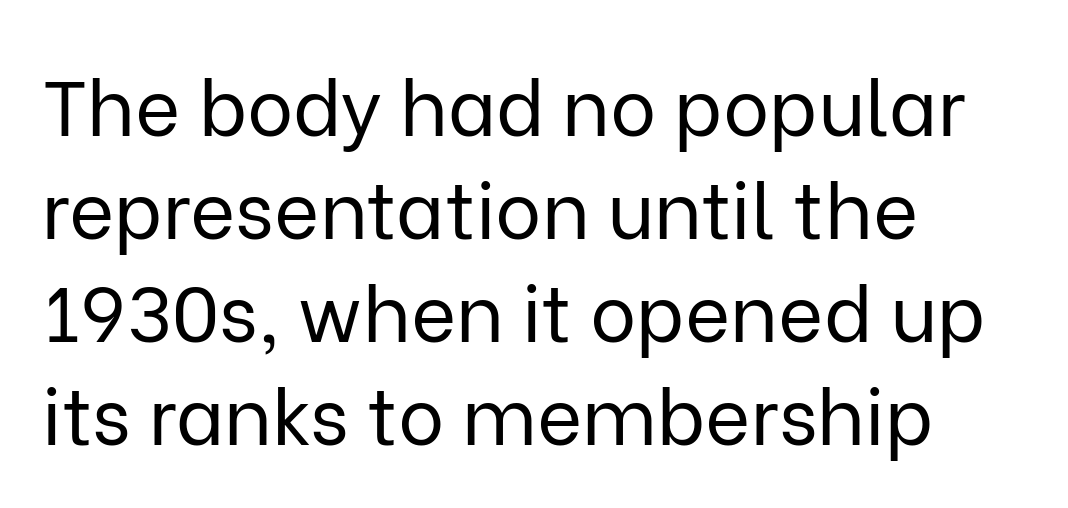
{"serif": "no", "italic": "no", "bold": "no", "weight": "regular", "width": "normal", "stroke_contrast": "low", "x_height": "medium", "monospaced": "no", "underline": "no", "align": "left", "line_spacing": "normal", "line_spacing_ratio": 1.32, "letter_spacing": "normal", "letter_spacing_em": 0.0, "glyph_px": 78}
